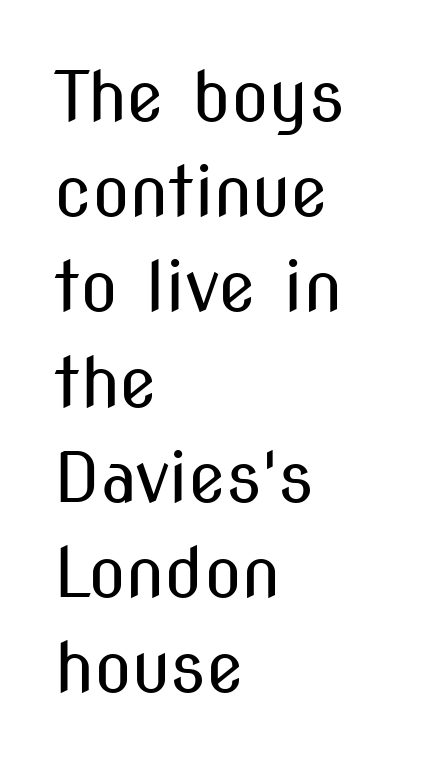
Q: Is the text bold? A: No.
Q: Is the text italic (slanted)? A: No, it is upright.
Q: Is the typeface a serif or a sans-serif typeface? A: Sans-serif.
Q: Is the text underlined? A: No.
Q: How is the paragraph aligned? A: Left-aligned.
Q: Is the spacing between letters normal or unusually wide? A: Normal.
Q: Is the spacing between lines tight, normal or loose? A: Normal.
Q: Width (condensed, normal, or wide)? A: Condensed.
Q: Stroke contrast? A: Medium.
Q: x-height? A: Medium.
Q: Monospaced? A: No.
